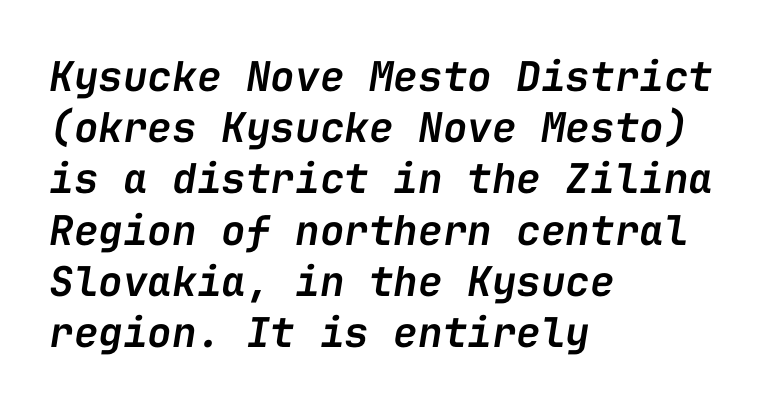
There is no visible air inserted between adjacent glyphs. Typographic density is moderately raised because the face is semibold. Leading matches the norm, producing a regular column. These lines are rendered in a fixed-pitch font.
